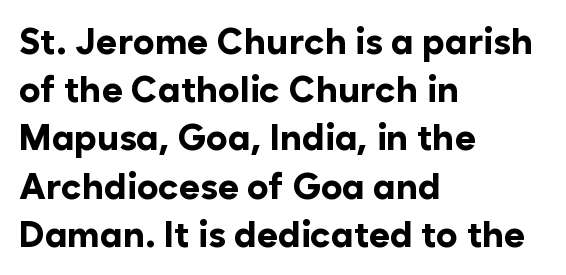
The image shows 36 px bold sans-serif type, upright; set left-aligned, normal line spacing (1.34x), normal letter spacing, not underlined; low stroke contrast and a medium x-height.
